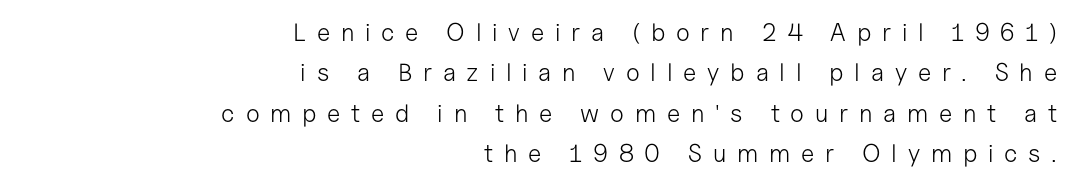
Q: Is the text bold? A: No.
Q: Is the text italic (slanted)? A: No, it is upright.
Q: Is the text underlined? A: No.
Q: How is the paragraph aligned? A: Right-aligned.
Q: Is the spacing between letters normal or unusually wide? A: Unusually wide.
Q: Is the spacing between lines tight, normal or loose? A: Normal.
